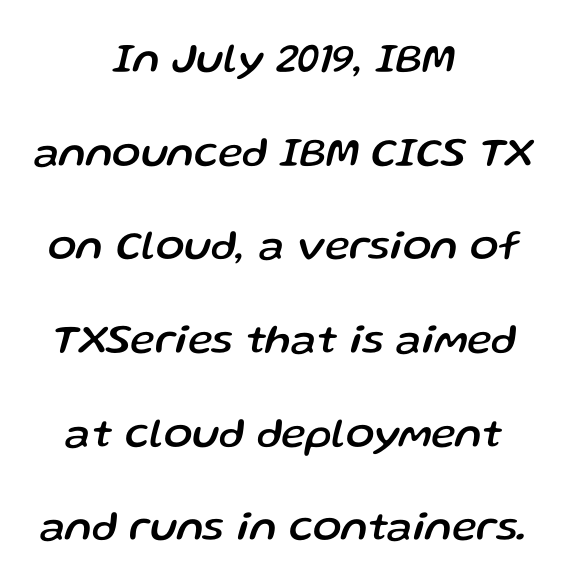
Q: Is the text italic (slanted)? A: Yes, it leans right by about 13 degrees.
Q: Is the text underlined? A: No.
Q: How is the paragraph aligned? A: Centered.
Q: Is the spacing between letters normal or unusually wide? A: Normal.
Q: Is the spacing between lines tight, normal or loose? A: Loose.
Q: Width (condensed, normal, or wide)? A: Normal.
Q: Stroke contrast? A: Low.
Q: x-height? A: Medium.
Q: Monospaced? A: No.
